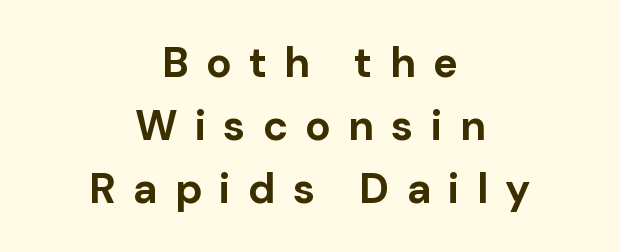
The image shows 42 px bold sans-serif type, upright; set centered, normal line spacing (1.5x), unusually wide letter spacing (+0.41 em), not underlined; low stroke contrast and a medium x-height.
